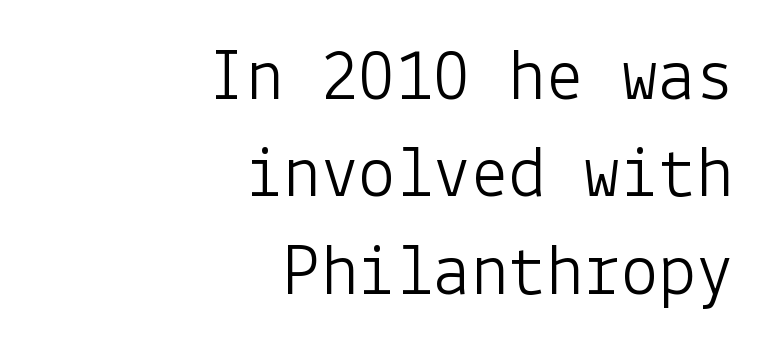
Q: Is the text bold? A: No.
Q: Is the text italic (slanted)? A: No, it is upright.
Q: Is the typeface a serif or a sans-serif typeface? A: Sans-serif.
Q: Is the text underlined? A: No.
Q: How is the paragraph aligned? A: Right-aligned.
Q: Is the spacing between letters normal or unusually wide? A: Normal.
Q: Is the spacing between lines tight, normal or loose? A: Normal.
Q: Width (condensed, normal, or wide)? A: Normal.
Q: Stroke contrast? A: Low.
Q: x-height? A: Medium.
